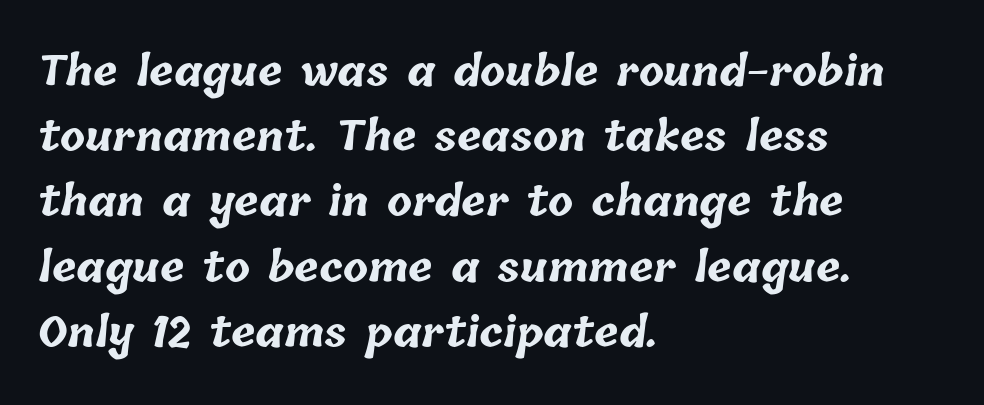
Q: Is the text bold? A: Yes.
Q: Is the text underlined? A: No.
Q: How is the paragraph aligned? A: Left-aligned.
Q: Is the spacing between letters normal or unusually wide? A: Normal.
Q: Is the spacing between lines tight, normal or loose? A: Normal.
Q: Width (condensed, normal, or wide)? A: Normal.
Q: Stroke contrast? A: Low.
Q: x-height? A: Medium.
Q: Monospaced? A: No.
